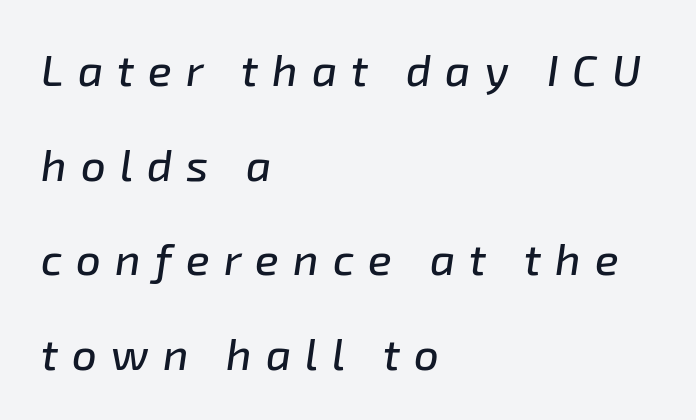
{"italic": "yes", "lean": "right", "slant_degrees": 8, "width": "normal", "stroke_contrast": "low", "x_height": "medium", "monospaced": "no", "underline": "no", "align": "left", "line_spacing": "loose", "line_spacing_ratio": 2.15, "letter_spacing": "wide", "letter_spacing_em": 0.32, "glyph_px": 44}
